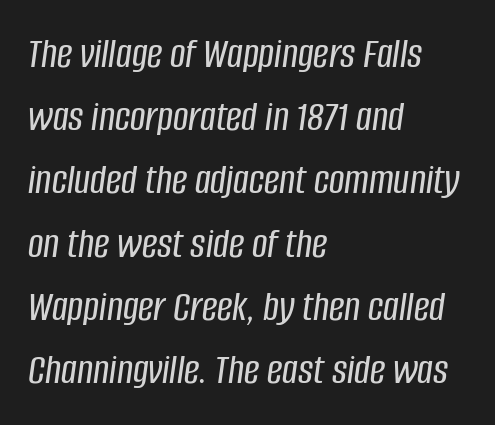
The specimen omits any rule beneath the text block's lines. The rows are spaced the way most documents space them. No extra tracking has been applied to these lines. Emphasis-style slanted type is in use.
